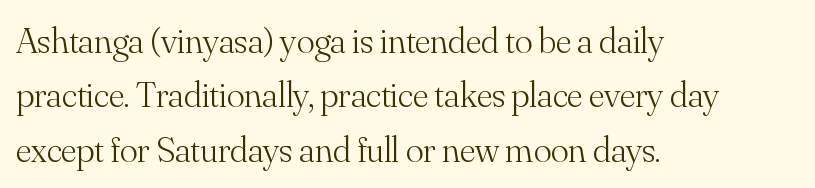
You can tell it's not italic because the verticals are truly vertical. Glyph-to-glyph distance matches everyday printed text. Stems here are at most as thick as an everyday book face. Looks like regular typesetting: each glyph gets only the width it needs. Summary of vertical rhythm: regular, with standard interline spacing. A bare baseline throughout the passage.
